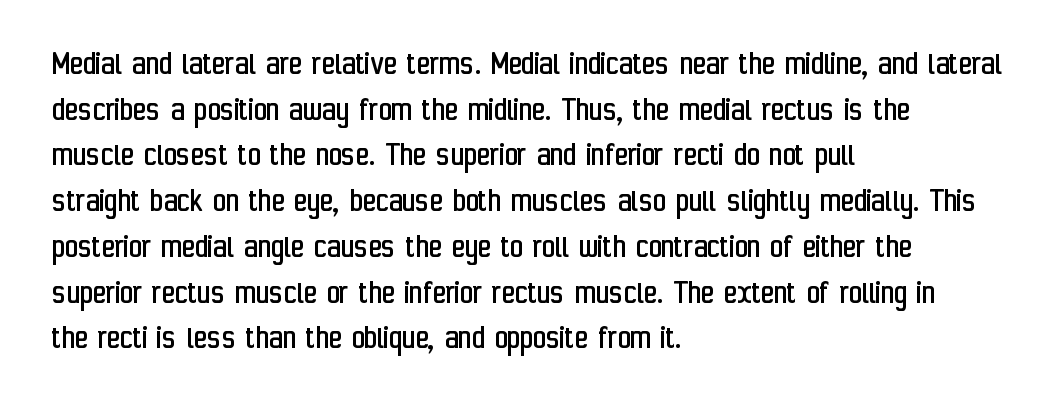
Q: Is the text bold? A: No.
Q: Is the text italic (slanted)? A: No, it is upright.
Q: Is the typeface a serif or a sans-serif typeface? A: Sans-serif.
Q: Is the text underlined? A: No.
Q: How is the paragraph aligned? A: Left-aligned.
Q: Is the spacing between letters normal or unusually wide? A: Normal.
Q: Is the spacing between lines tight, normal or loose? A: Normal.
Q: Width (condensed, normal, or wide)? A: Condensed.
Q: Stroke contrast? A: Low.
Q: x-height? A: Medium.
Q: Monospaced? A: No.
